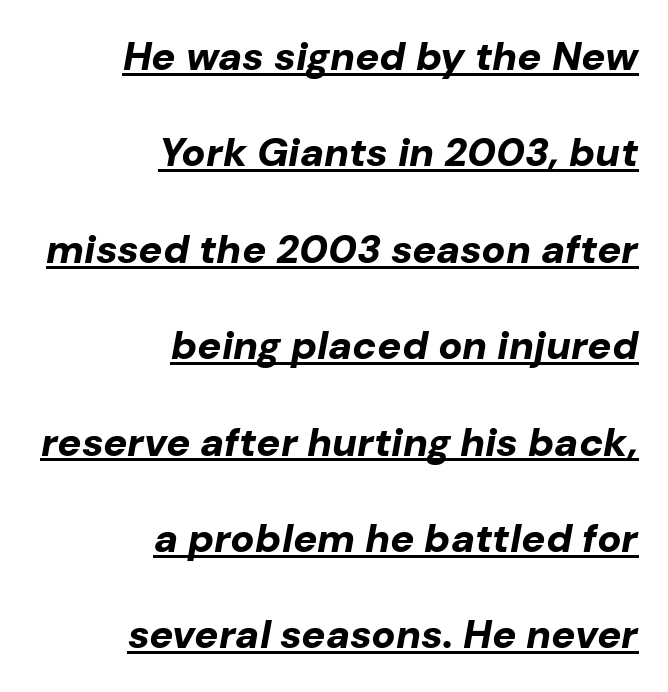
Q: Is the text bold? A: Yes.
Q: Is the text italic (slanted)? A: Yes, it leans right by about 10 degrees.
Q: Is the text underlined? A: Yes.
Q: How is the paragraph aligned? A: Right-aligned.
Q: Is the spacing between letters normal or unusually wide? A: Normal.
Q: Is the spacing between lines tight, normal or loose? A: Loose.
Q: Width (condensed, normal, or wide)? A: Normal.
Q: Stroke contrast? A: Low.
Q: x-height? A: Medium.
Q: Monospaced? A: No.
